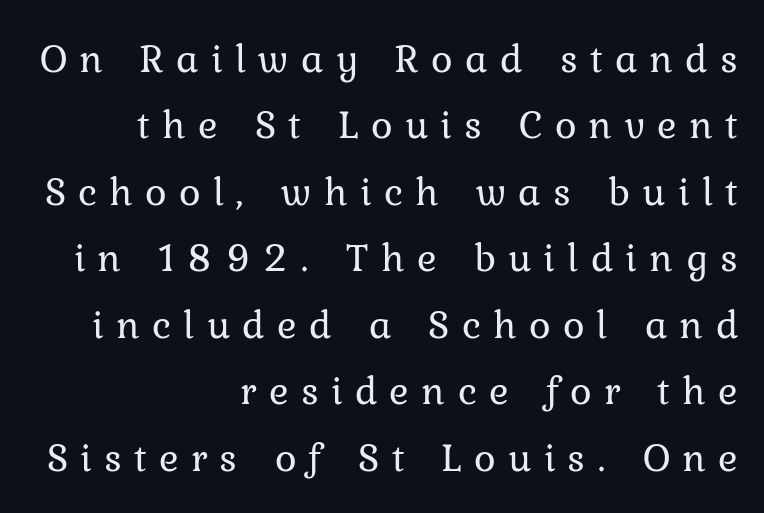
The specimen reads as upright at a glance. The letters advance in unequal steps, a hallmark of proportional type. Each line ends at the same right margin while the left side varies. Whoever set this chose a conventional vertical rhythm. Stem width sits at or under what a default text font uses.
